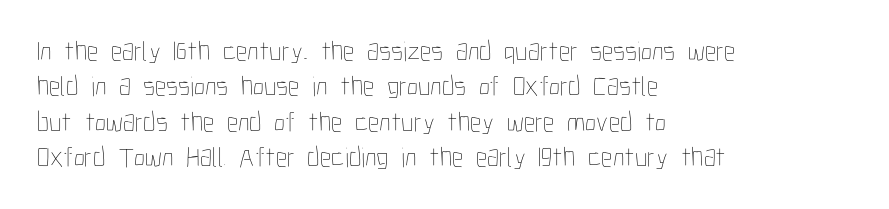
The image shows 28 px thin, condensed type, upright; set left-aligned, normal line spacing (1.26x), normal letter spacing, not underlined; low stroke contrast and a medium x-height.
